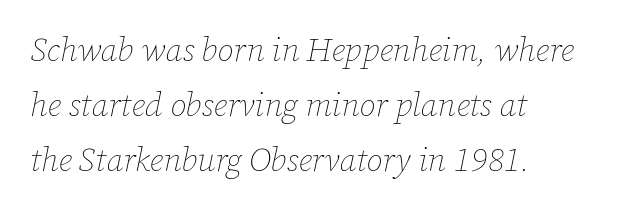
{"italic": "yes", "lean": "right", "slant_degrees": 12, "bold": "no", "weight": "thin", "width": "normal", "stroke_contrast": "low", "x_height": "medium", "monospaced": "no", "underline": "no", "align": "left", "line_spacing": "normal", "line_spacing_ratio": 1.67, "letter_spacing": "normal", "letter_spacing_em": 0.0, "glyph_px": 33}
